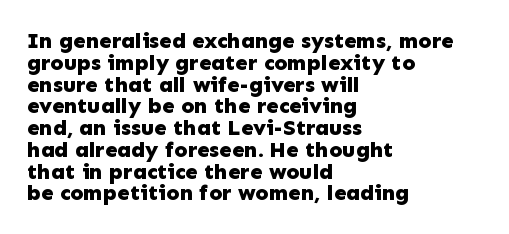
{"italic": "no", "bold": "yes", "underline": "no", "align": "left", "line_spacing": "tight", "line_spacing_ratio": 0.99, "letter_spacing": "normal", "letter_spacing_em": 0.0, "glyph_px": 22}
